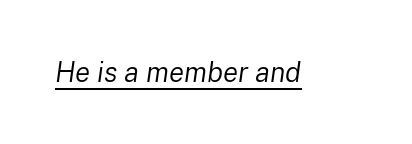
Compared with a typical body face, this is equally light or lighter still. Spacing verdict: proportional, widths tailored to each character. This is underlined copy, the kind a proofreader might mark for attention. The letters are slanted; this is an italic face.
